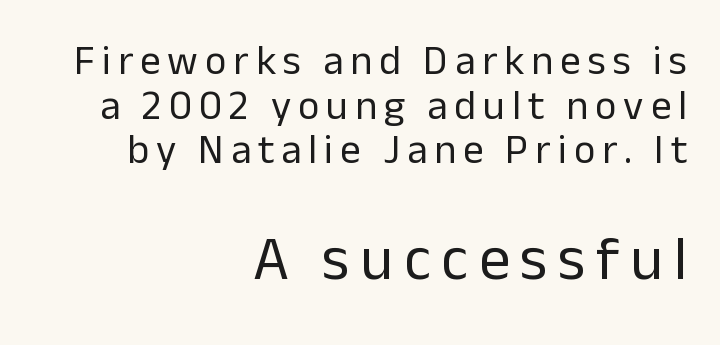
Q: Is the text bold? A: No.
Q: Is the text italic (slanted)? A: No, it is upright.
Q: Is the typeface a serif or a sans-serif typeface? A: Sans-serif.
Q: Is the text underlined? A: No.
Q: How is the paragraph aligned? A: Right-aligned.
Q: Is the spacing between lines tight, normal or loose? A: Tight.
Q: Which block of text is set in a larger size, the first (top) or the second (bottom)? A: The second (bottom) one.
Q: Width (condensed, normal, or wide)? A: Normal.
Q: Stroke contrast? A: Low.
Q: x-height? A: Medium.
Q: Monospaced? A: No.
